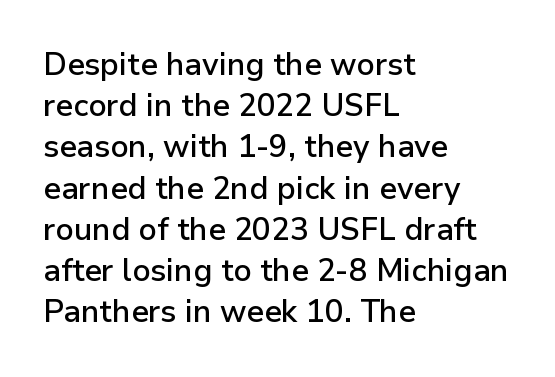
Q: Is the text bold? A: Semi-bold.
Q: Is the text italic (slanted)? A: No, it is upright.
Q: Is the typeface a serif or a sans-serif typeface? A: Sans-serif.
Q: Is the text underlined? A: No.
Q: How is the paragraph aligned? A: Left-aligned.
Q: Is the spacing between letters normal or unusually wide? A: Normal.
Q: Is the spacing between lines tight, normal or loose? A: Normal.
Q: Width (condensed, normal, or wide)? A: Normal.
Q: Stroke contrast? A: Low.
Q: x-height? A: Medium.
Q: Monospaced? A: No.
